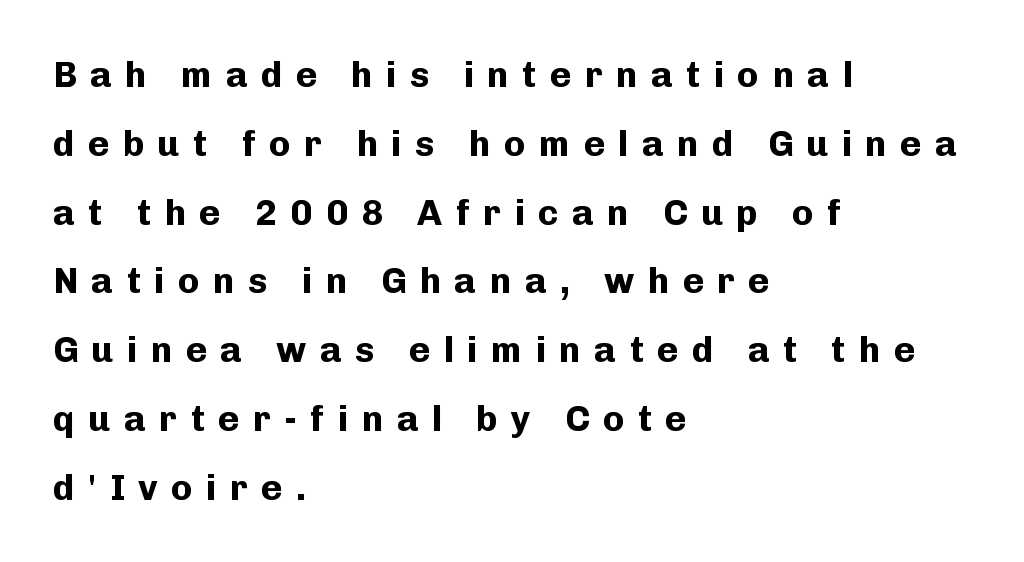
The passage is arranged the way most books set body copy — flush left. Each letter keeps its own natural width here, so spacing adapts to shape. A typesetter would call this heavily tracked-out type. Just letters on the line, the space beneath them empty. You can tell from the bare stems that sans-serif type was used. What's the leading like? Stretched, with rows far apart.
